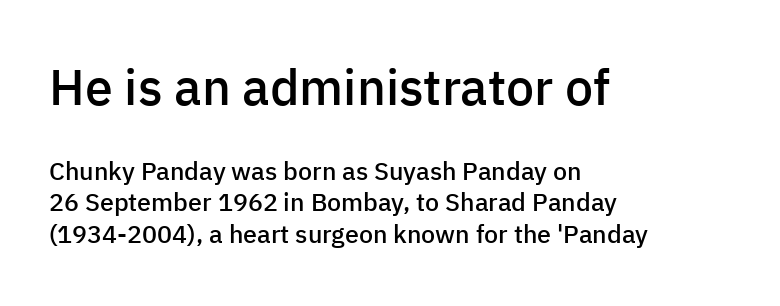
Q: Is the text bold? A: Semi-bold.
Q: Is the text italic (slanted)? A: No, it is upright.
Q: Is the typeface a serif or a sans-serif typeface? A: Sans-serif.
Q: Is the text underlined? A: No.
Q: How is the paragraph aligned? A: Left-aligned.
Q: Is the spacing between letters normal or unusually wide? A: Normal.
Q: Is the spacing between lines tight, normal or loose? A: Normal.
Q: Which block of text is set in a larger size, the first (top) or the second (bottom)? A: The first (top) one.
Q: Width (condensed, normal, or wide)? A: Normal.
Q: Stroke contrast? A: Low.
Q: x-height? A: Medium.
Q: Monospaced? A: No.
